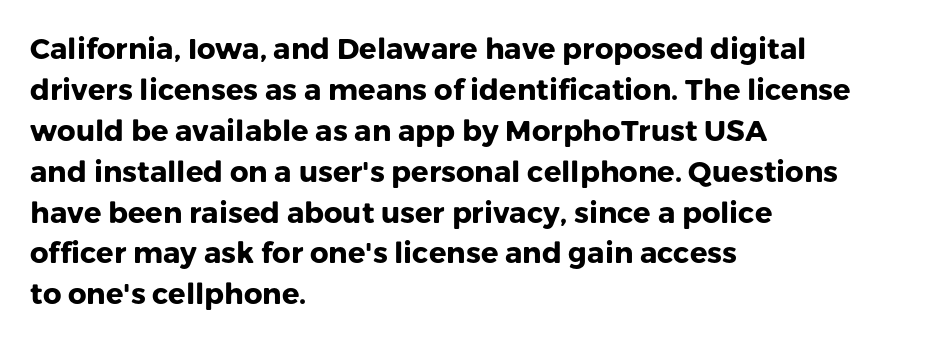
Each letter keeps its own natural width here, so spacing adapts to shape. Bare-footed words on every line. The rendering keeps characters at their native spacing. Is the block centered? No — it sits flush against the left margin.
